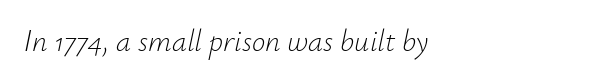
{"italic": "yes", "lean": "right", "slant_degrees": 12, "bold": "no", "weight": "light", "width": "normal", "stroke_contrast": "low", "x_height": "small", "monospaced": "no", "underline": "no", "align": "left", "letter_spacing": "normal", "letter_spacing_em": 0.0, "glyph_px": 30}
